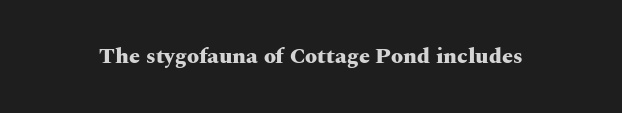
Q: Is the text bold? A: Yes.
Q: Is the text italic (slanted)? A: No, it is upright.
Q: Is the text underlined? A: No.
Q: Is the spacing between letters normal or unusually wide? A: Normal.
